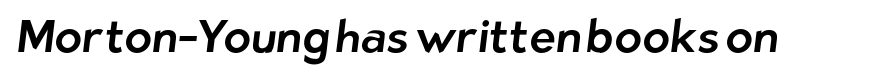
The image shows 45 px sans-serif type; set normal letter spacing, not underlined; low stroke contrast and a medium x-height.
